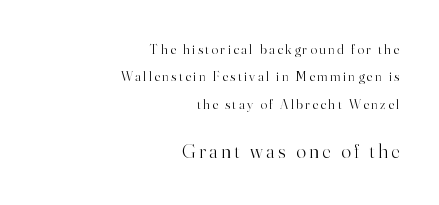
Q: Is the text bold? A: No.
Q: Is the text italic (slanted)? A: No, it is upright.
Q: Is the text underlined? A: No.
Q: How is the paragraph aligned? A: Right-aligned.
Q: Is the spacing between lines tight, normal or loose? A: Loose.
Q: Which block of text is set in a larger size, the first (top) or the second (bottom)? A: The second (bottom) one.
